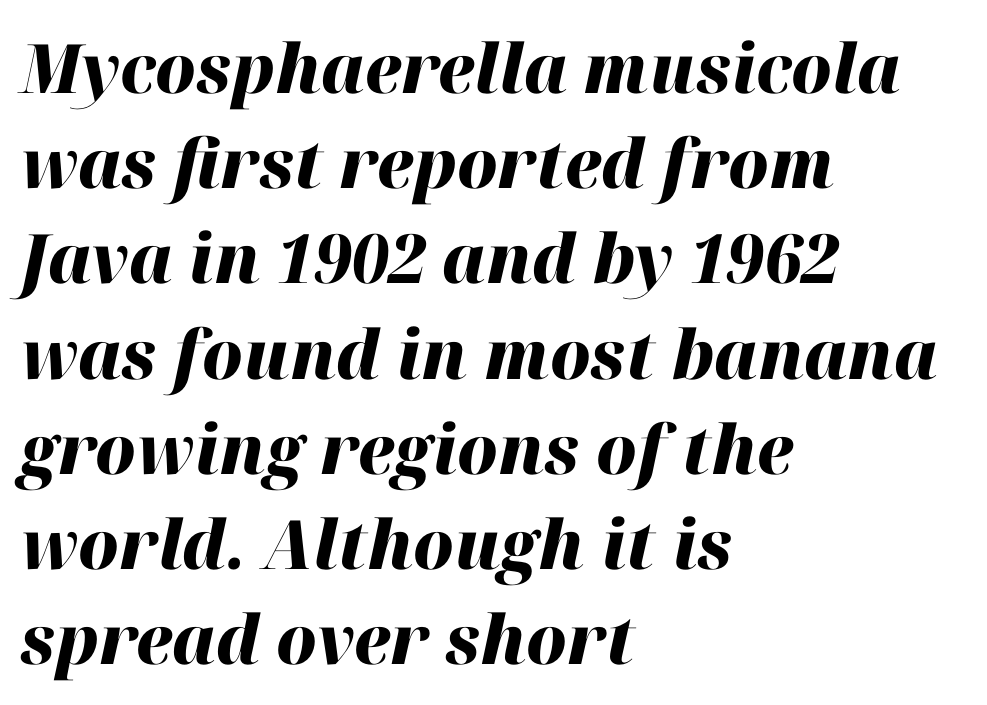
A typesetter would call this leading conventional body-copy spacing. Slanted lettering throughout. Teacher's note: observe the even left margin — that is flush-left alignment. Type without underlining.
